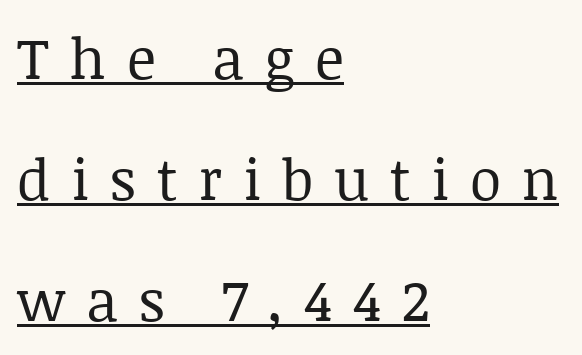
This is underlined copy, the kind a proofreader might mark for attention. The weight would be labelled regular, book, light, or lighter still. Do the characters align in a grid? No, the font is proportional. The face used here is seriffed, in the tradition of book romans. Compared with typical body copy, the letter spacing here is much looser.
